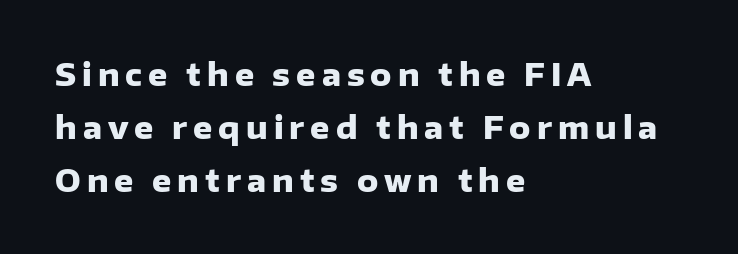
Q: Is the text bold? A: Yes.
Q: Is the text italic (slanted)? A: No, it is upright.
Q: Is the typeface a serif or a sans-serif typeface? A: Sans-serif.
Q: Is the text underlined? A: No.
Q: How is the paragraph aligned? A: Left-aligned.
Q: Is the spacing between letters normal or unusually wide? A: Unusually wide.
Q: Width (condensed, normal, or wide)? A: Normal.
Q: Stroke contrast? A: Low.
Q: x-height? A: Medium.
Q: Monospaced? A: No.
